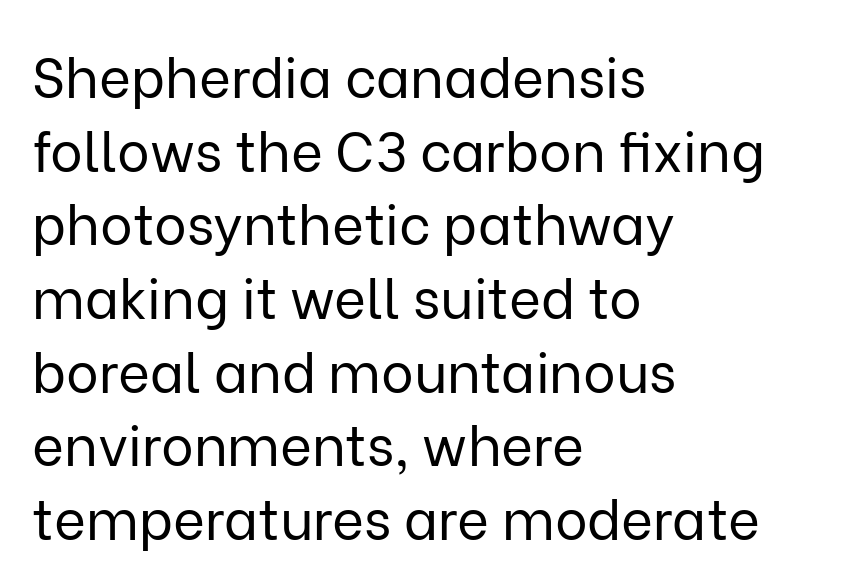
Quick note: interline space is typical. Character widths vary here, with narrow letters taking less room than wide ones. Decoration check: the copy has no underline. These lines stack with their left ends in a neat column. Serif or sans? Sans — the stroke terminals are bare. The letters look calm and open, with moderate or lighter stems.
